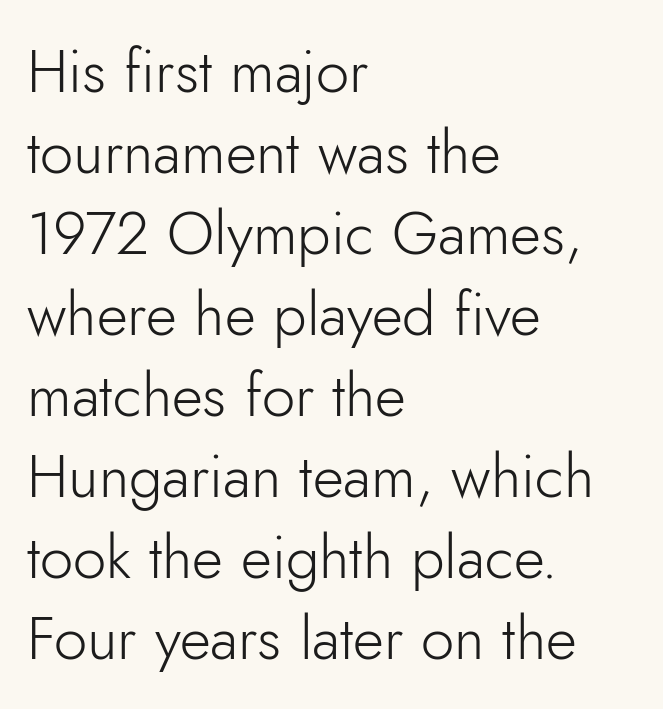
The font sits on the lighter half of the weight spectrum, regular included. Casual observation: everything's shoved over to the left. The letters stand straight up with perfectly vertical stems. The rendering keeps characters at their native spacing. The letters carry no serifs — their stems end cleanly without finishing strokes.
